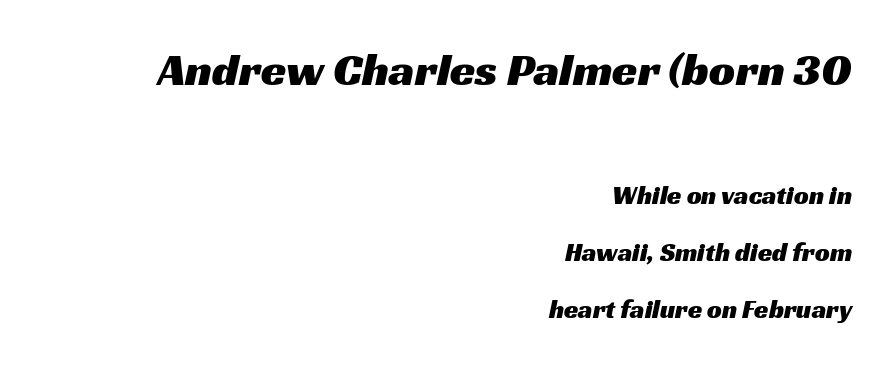
The image shows 46 px wide sans-serif type; set right-aligned, loose line spacing (2.2x), normal letter spacing, not underlined; the first (top) block is 1.77x larger; medium stroke contrast and a medium x-height.
